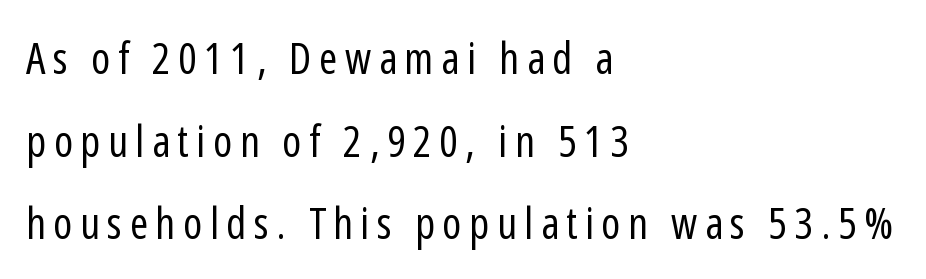
The image shows 44 px regular-weight, condensed sans-serif type, upright; set left-aligned, line spacing 1.88x, not underlined; low stroke contrast and a medium x-height.
